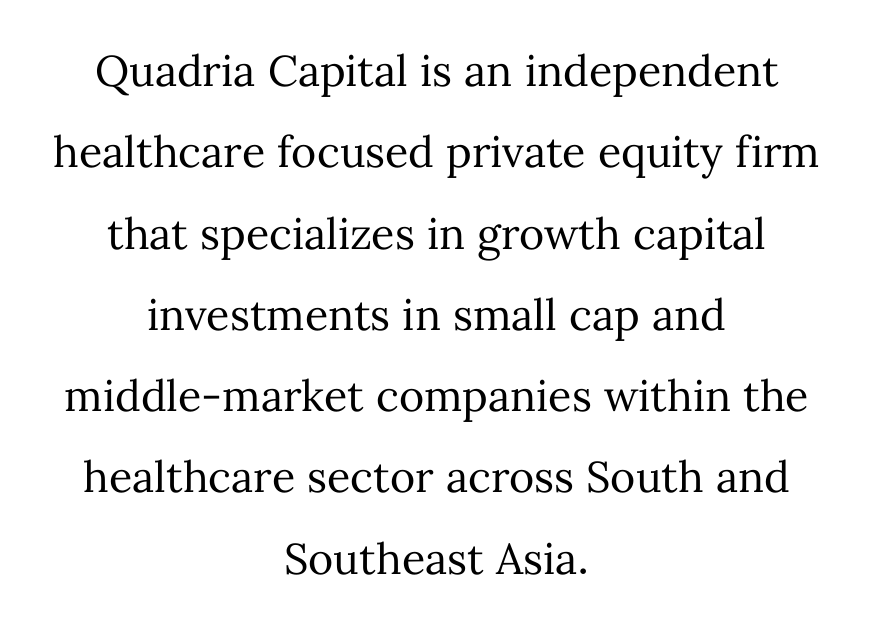
The paragraph has two soft edges and a firm central axis. Note the varied advance widths — an 'i' is clearly narrower than an 'm'. Stroke mass is kept to a normal reading level or below. Each row of text sits above clean, open space. The gaps between neighbouring characters are ordinary and unremarkable. Posture: vertical.
